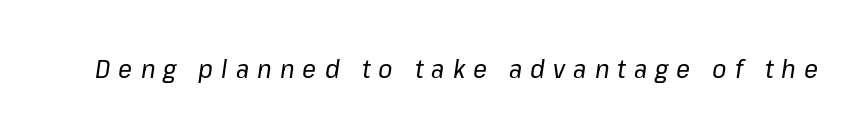
The image shows 26 px text type, italic (leaning right); set unusually wide letter spacing (+0.31 em), not underlined.
